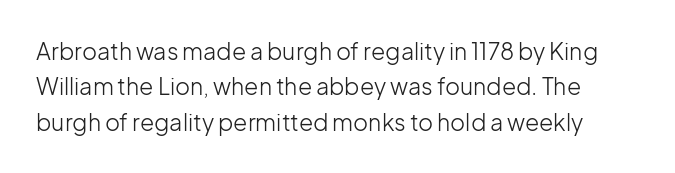
{"italic": "no", "bold": "no", "underline": "no", "line_spacing": "normal", "line_spacing_ratio": 1.54, "letter_spacing": "normal", "letter_spacing_em": 0.0, "glyph_px": 23}
